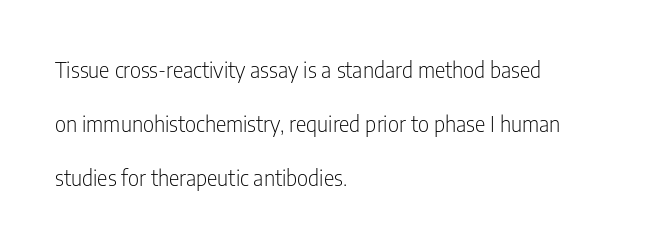
Leading is clearly above the norm, producing a sparse column. Glance below the letters and you will spot only blank space. The weight tops out at a normal text grade. Each line starts at the same left margin while the right side varies.
